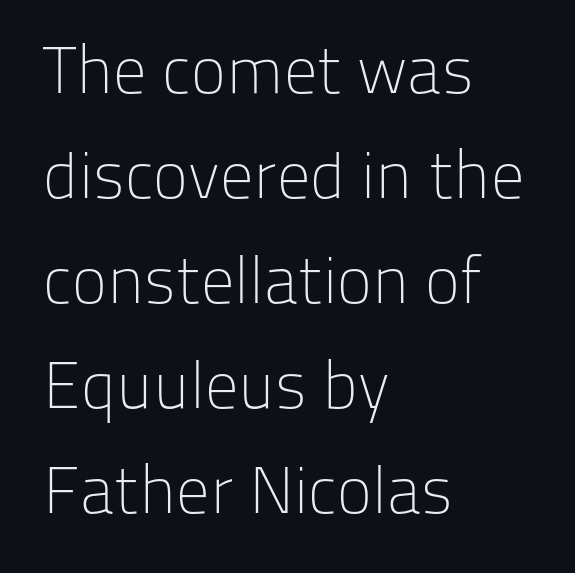
{"serif": "no", "italic": "no", "bold": "no", "weight": "light", "width": "normal", "stroke_contrast": "low", "x_height": "medium", "monospaced": "no", "underline": "no", "align": "left", "line_spacing": "normal", "line_spacing_ratio": 1.59, "letter_spacing": "normal", "letter_spacing_em": 0.0, "glyph_px": 66}
